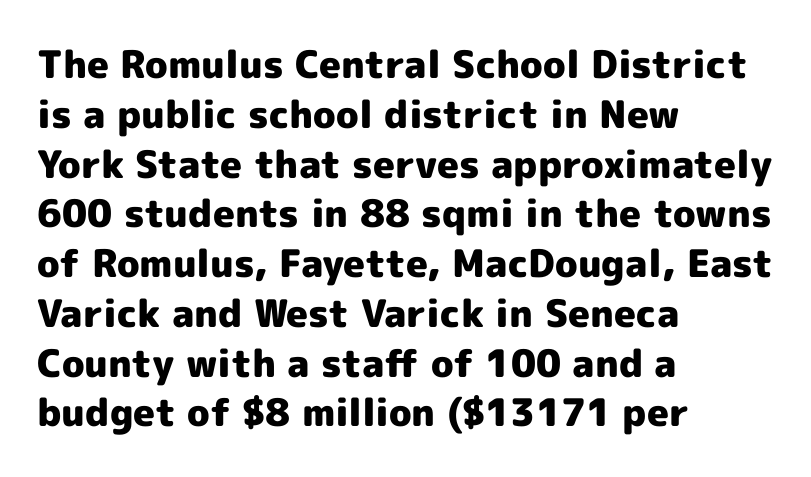
The image shows 38 px heavy sans-serif type, upright; set left-aligned, normal line spacing (1.31x), normal letter spacing, not underlined; a medium x-height.
